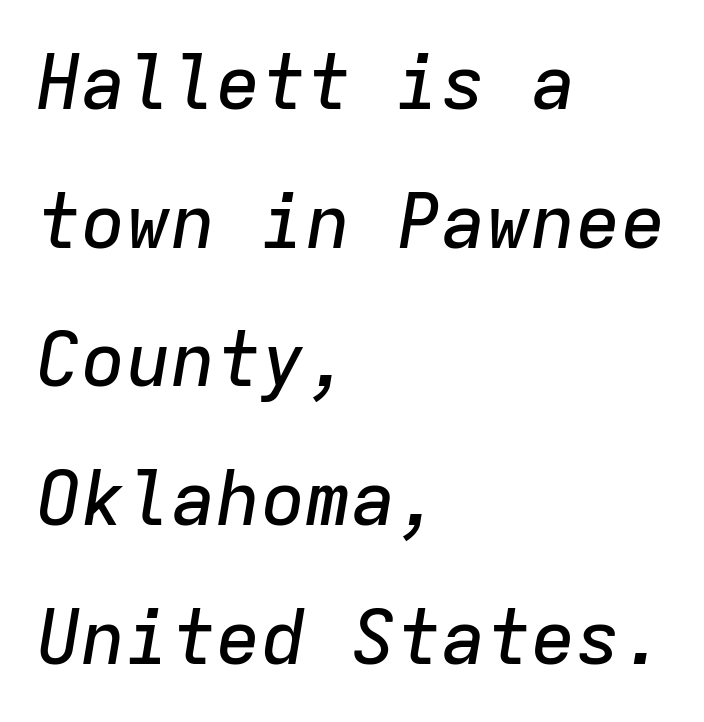
The image shows 75 px text type, italic (leaning right), monospaced; set left-aligned, line spacing 1.85x, normal letter spacing, not underlined; low stroke contrast and a medium x-height.
